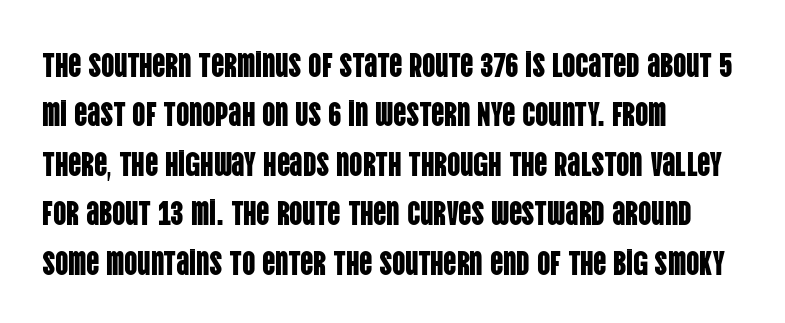
Q: Is the text italic (slanted)? A: No, it is upright.
Q: Is the typeface a serif or a sans-serif typeface? A: Sans-serif.
Q: Is the text underlined? A: No.
Q: How is the paragraph aligned? A: Left-aligned.
Q: Is the spacing between letters normal or unusually wide? A: Normal.
Q: Is the spacing between lines tight, normal or loose? A: Normal.
Q: Width (condensed, normal, or wide)? A: Condensed.
Q: Stroke contrast? A: Low.
Q: x-height? A: Large.
Q: Monospaced? A: No.
